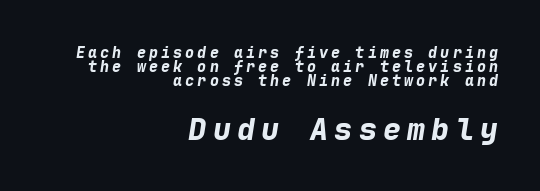
The axis of the letterforms is tilted away from vertical. Interline gaps are noticeably narrow in this sample. Looks like terminal output: every glyph gets an equal slot. Between these two stacked blocks, the lower one wins on size. Visually the block forms a straight wall on the right and a jagged coastline on the left.
